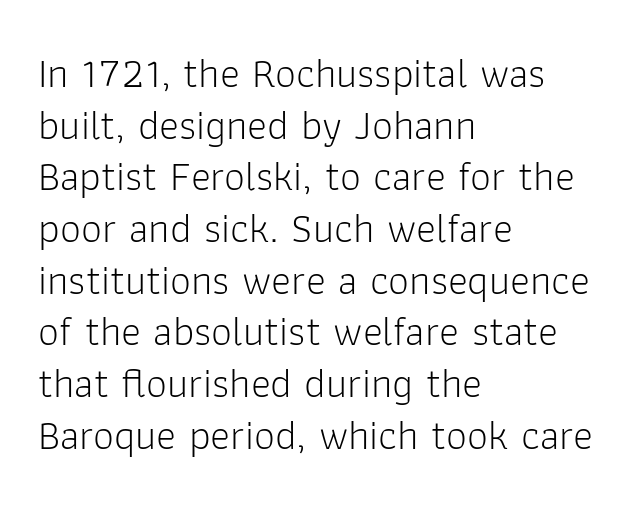
These lines were composed using upright roman letters. Bare-footed words on every line. No chunkiness to these letters — they're not bold. Each letter keeps its own natural width here, so spacing adapts to shape.
